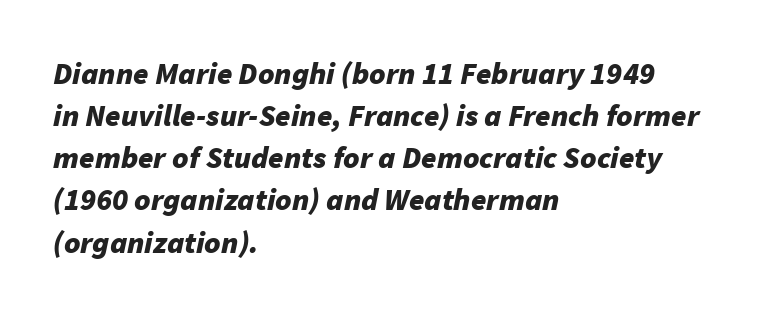
What's the leading like? Ordinary, nothing unusual. Notice how the passage keeps a crisp vertical edge on the left only. Standard letterfit; no display-style spreading of the glyphs. The face used here has the dense, thick strokes of a bold. Check the space under the baseline: it is left empty.
